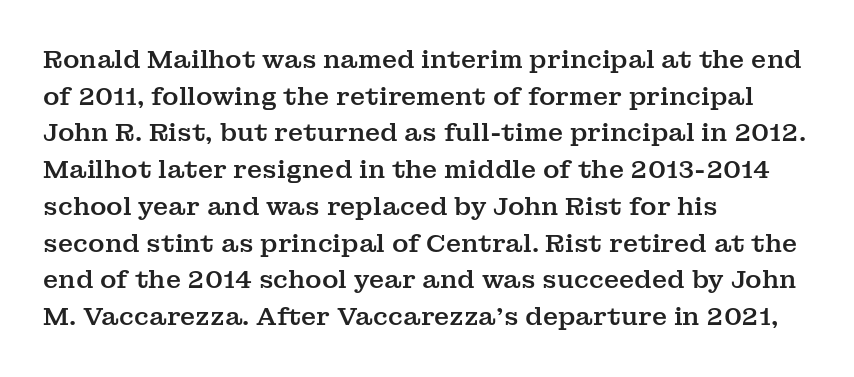
The image shows 25 px text type, upright; set left-aligned, normal line spacing (1.47x), normal letter spacing, not underlined.
